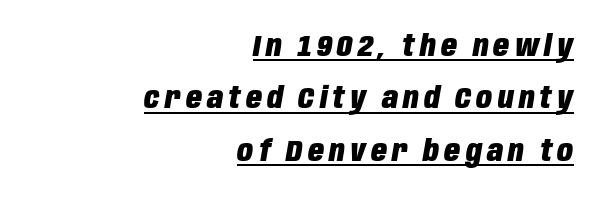
Q: Is the text bold? A: Yes.
Q: Is the text italic (slanted)? A: Yes, it leans right by about 10 degrees.
Q: Is the text underlined? A: Yes.
Q: How is the paragraph aligned? A: Right-aligned.
Q: Width (condensed, normal, or wide)? A: Condensed.
Q: Stroke contrast? A: Low.
Q: x-height? A: Large.
Q: Monospaced? A: No.
